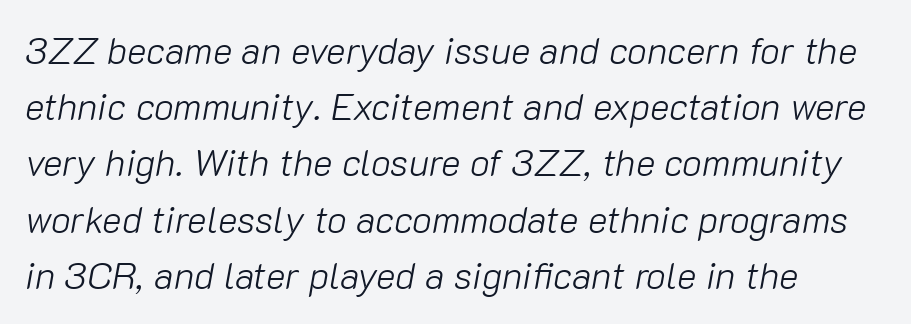
Q: Is the text bold? A: No.
Q: Is the text italic (slanted)? A: Yes, it leans right by about 10 degrees.
Q: Is the text underlined? A: No.
Q: How is the paragraph aligned? A: Left-aligned.
Q: Is the spacing between letters normal or unusually wide? A: Normal.
Q: Is the spacing between lines tight, normal or loose? A: Normal.
Q: Width (condensed, normal, or wide)? A: Normal.
Q: Stroke contrast? A: Low.
Q: x-height? A: Medium.
Q: Monospaced? A: No.
